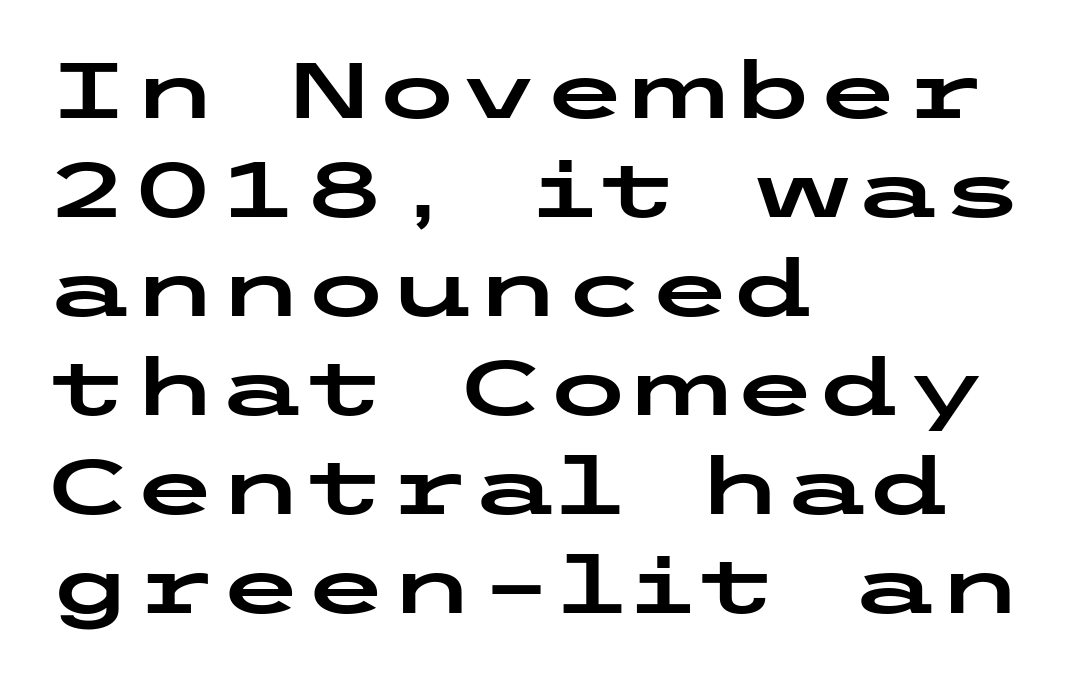
The image shows 78 px wide sans-serif type, upright; set left-aligned, normal line spacing (1.27x), normal letter spacing, not underlined; low stroke contrast and a medium x-height.
